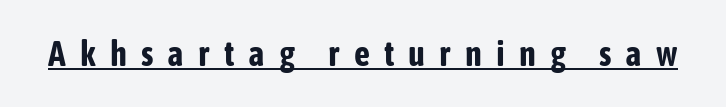
{"serif": "no", "italic": "no", "bold": "yes", "weight": "bold", "width": "condensed", "stroke_contrast": "low", "x_height": "medium", "monospaced": "no", "underline": "yes", "letter_spacing": "wide", "letter_spacing_em": 0.4, "glyph_px": 35}
